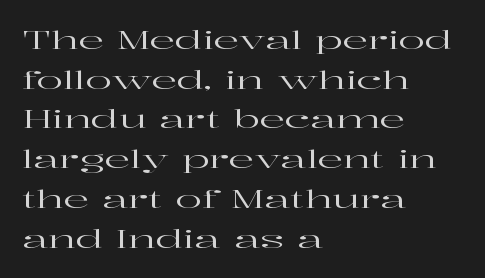
{"italic": "no", "underline": "no", "align": "left", "line_spacing": "normal", "line_spacing_ratio": 1.59, "letter_spacing": "normal", "letter_spacing_em": 0.0, "glyph_px": 25}
